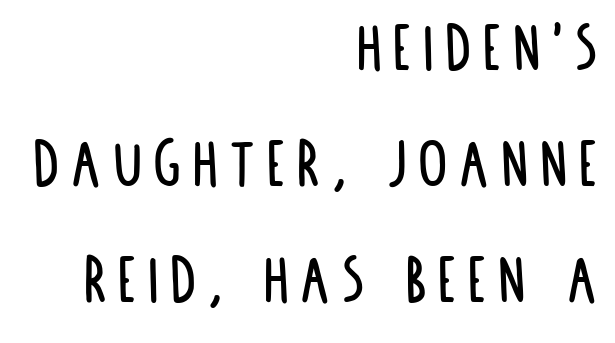
Q: Is the text italic (slanted)? A: No, it is upright.
Q: Is the typeface a serif or a sans-serif typeface? A: Sans-serif.
Q: Is the text underlined? A: No.
Q: How is the paragraph aligned? A: Right-aligned.
Q: Is the spacing between lines tight, normal or loose? A: Normal.
Q: Width (condensed, normal, or wide)? A: Condensed.
Q: Stroke contrast? A: Low.
Q: x-height? A: Large.
Q: Monospaced? A: No.
